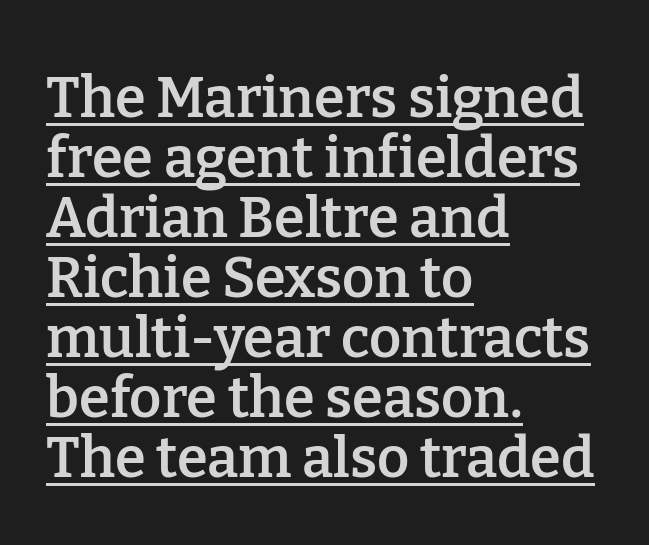
The image shows 56 px semibold serif type, upright; set left-aligned, tight line spacing (1.07x), normal letter spacing, underlined; low stroke contrast and a medium x-height.
